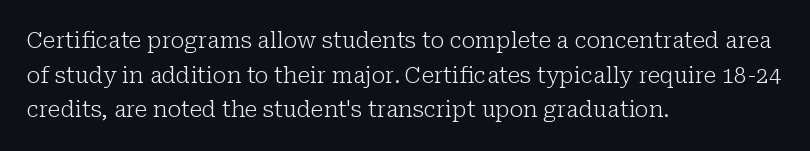
The image shows 22 px text type, upright; set left-aligned, normal line spacing (1.57x), normal letter spacing, not underlined.
